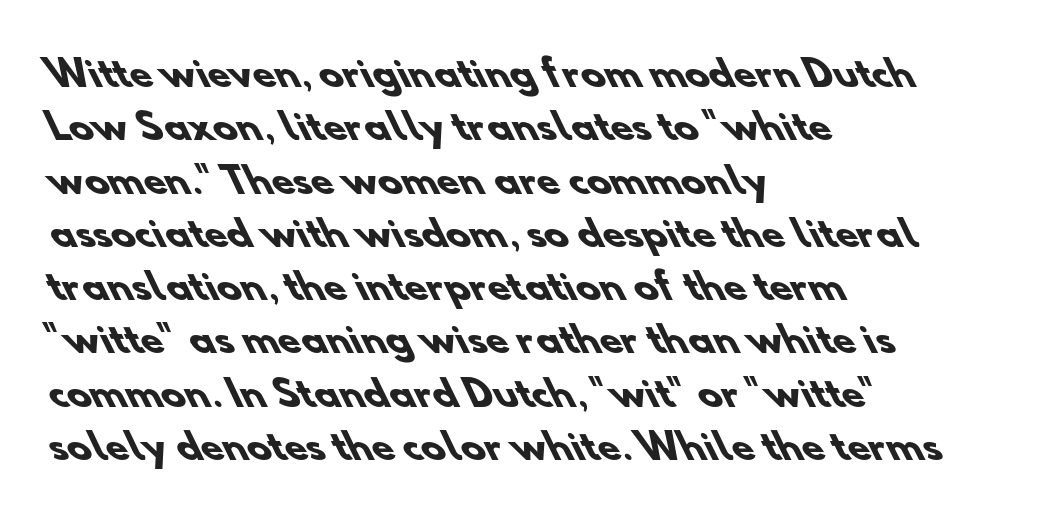
{"serif": "no", "bold": "yes", "weight": "heavy", "width": "normal", "stroke_contrast": "low", "x_height": "small", "monospaced": "no", "underline": "no", "align": "left", "line_spacing": "normal", "line_spacing_ratio": 1.48, "letter_spacing": "normal", "letter_spacing_em": 0.0, "glyph_px": 36}
